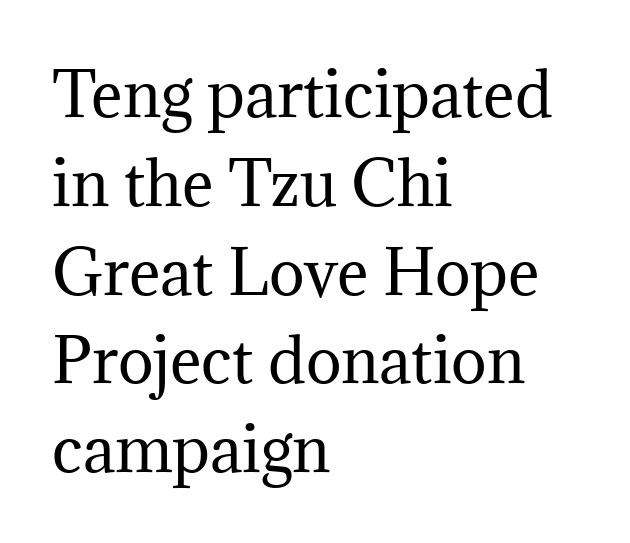
A typesetter would call this proportional, since set widths differ per character. Italic: no, the glyphs are upright roman. Stroke thickness stays within the range of a standard reading face or lighter. Honestly, the row spacing looks completely unremarkable. Visually the block forms a straight wall on the left and a jagged coastline on the right. The letters carry serifs — small finishing strokes at the ends of their stems.
